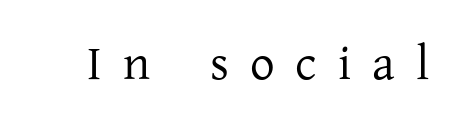
{"serif": "yes", "italic": "no", "bold": "no", "weight": "regular", "width": "normal", "stroke_contrast": "low", "x_height": "medium", "monospaced": "no", "underline": "no", "letter_spacing": "wide", "letter_spacing_em": 0.43, "glyph_px": 49}
